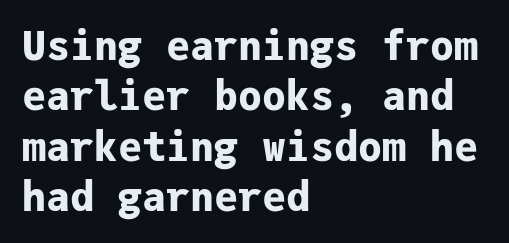
The image shows 40 px bold sans-serif type, upright, monospaced; set left-aligned, normal line spacing (1.26x), normal letter spacing, not underlined; low stroke contrast and a medium x-height.
